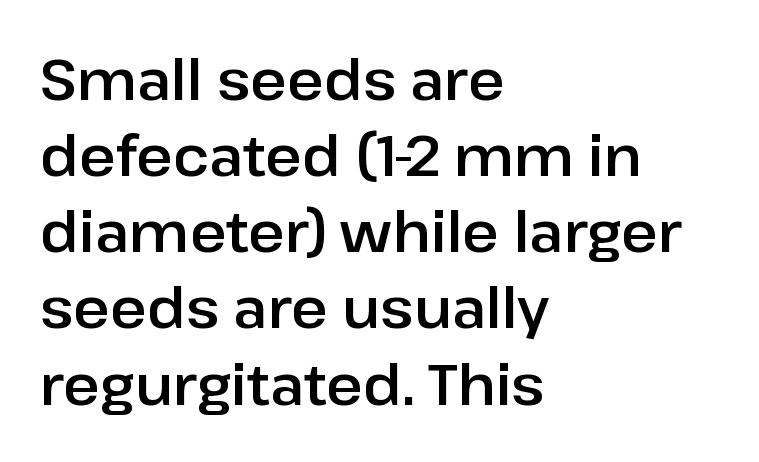
The image shows 56 px sans-serif type, upright; set left-aligned, normal line spacing (1.36x), normal letter spacing, not underlined; low stroke contrast and a medium x-height.
